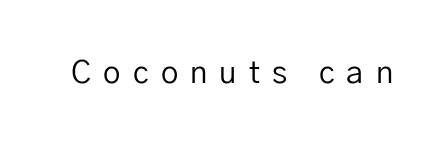
Q: Is the text bold? A: No.
Q: Is the text italic (slanted)? A: No, it is upright.
Q: Is the typeface a serif or a sans-serif typeface? A: Sans-serif.
Q: Is the text underlined? A: No.
Q: Is the spacing between letters normal or unusually wide? A: Unusually wide.
Q: Width (condensed, normal, or wide)? A: Normal.
Q: Stroke contrast? A: Low.
Q: x-height? A: Medium.
Q: Monospaced? A: No.
